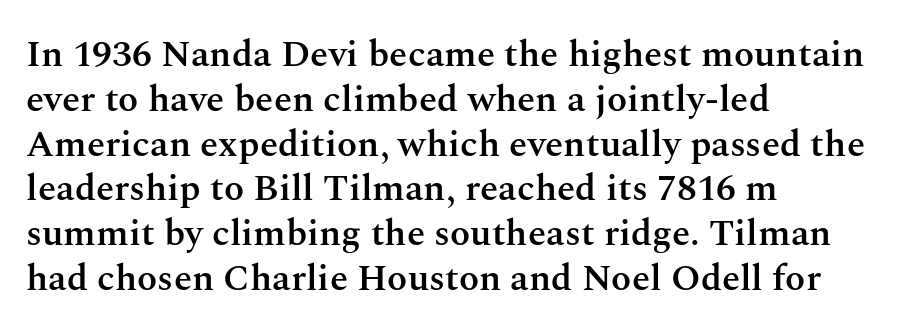
Teacher's note: observe the even left margin — that is flush-left alignment. Words appear dense and cohesive because spacing is normal. The axis of the letterforms is exactly vertical. Classification — serif. The baseline area is clear.
